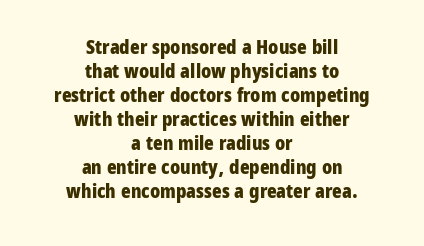
The image shows 20 px bold type, upright; set centered, line spacing 1.2x, normal letter spacing, not underlined.
